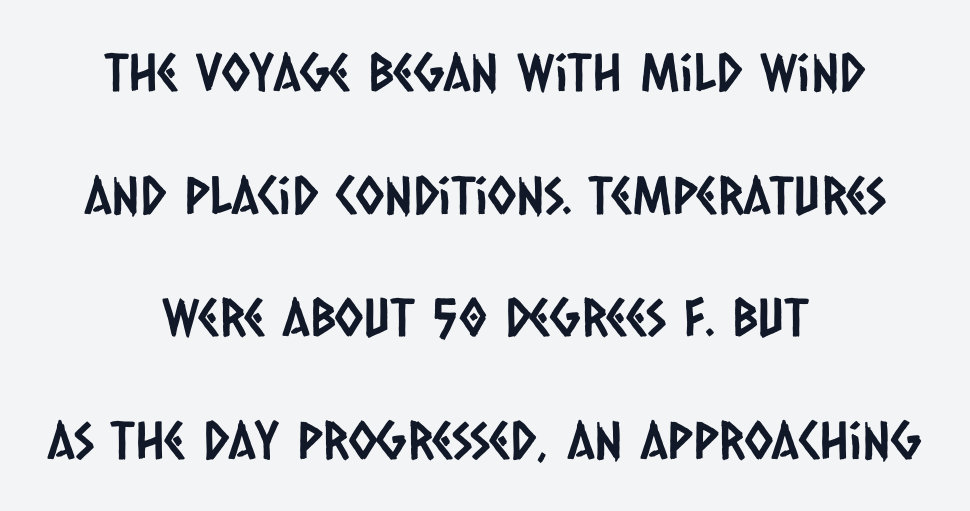
The image shows 52 px condensed sans-serif type; set centered, loose line spacing (2.36x), normal letter spacing, not underlined; low stroke contrast and a large x-height.
